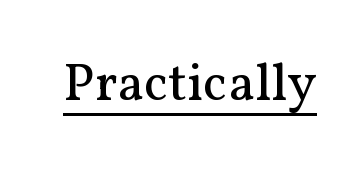
The type family on display is of the serif kind. Honestly, the underline is the first thing you notice here. Italic? Not at all — the glyphs are vertical. Characters follow at the spacing the type designer built in. Is the stroke heavy? The answer is a plain regular-or-lighter. Character widths vary here, with narrow letters taking less room than wide ones.
